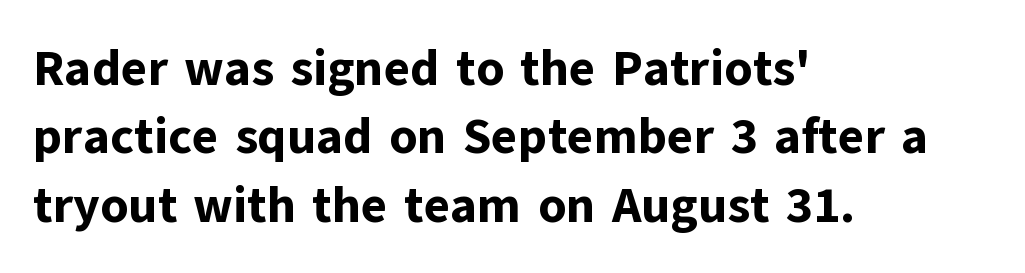
The image shows 50 px bold sans-serif type, upright; set left-aligned, normal line spacing (1.37x), normal letter spacing, not underlined; low stroke contrast and a medium x-height.
